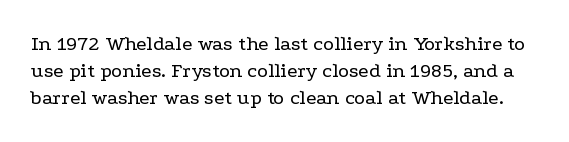
Beneath every word, the page is bare. Does extra space separate the letters? No, they use regular spacing. The designer left line spacing at the default. Is this a heavy cut? Hardly; it is regular or lighter. Ordinary non-slanted type is in use.
